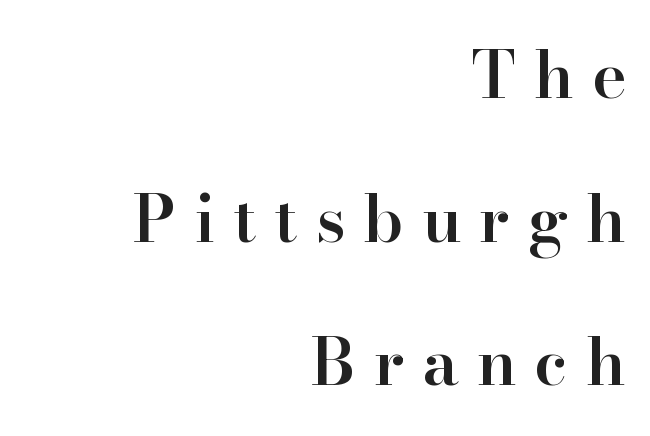
Horizontal alignment here is rightward, an uncommon choice for prose. Here the designer chose a conventional face with non-uniform glyph widths. It's the straight-up-and-down kind of type. The specimen omits any rule beneath the text block's lines. Line spacing here is loose. These words are printed semibold, heavier than regular yet not bold.
